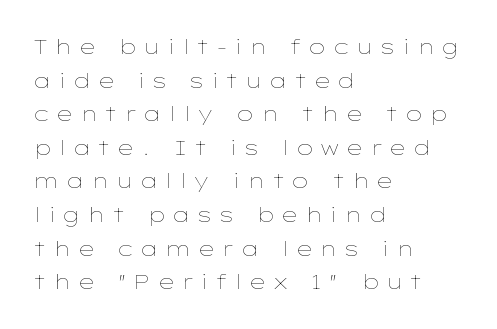
Unlike italic type, these characters show no tilt at all. The gap between lines stays unmarked. Reading down the column, the eye jumps a familiar distance to each next line. The passage shown has open, widely tracked lettering throughout.
